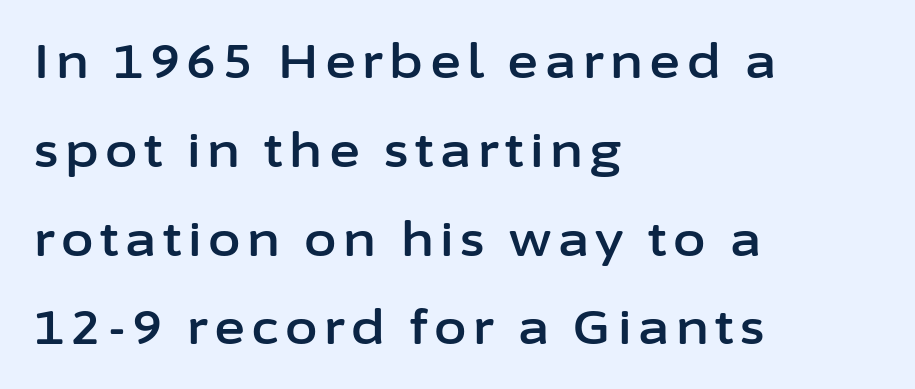
You could not count columns in this text — the font is proportionally spaced. Lines of text with bare space underneath. Teacher's note: observe the even left margin — that is flush-left alignment. A roman cut, with each character standing at attention. The passage shown is typeset with a sans-serif family.
